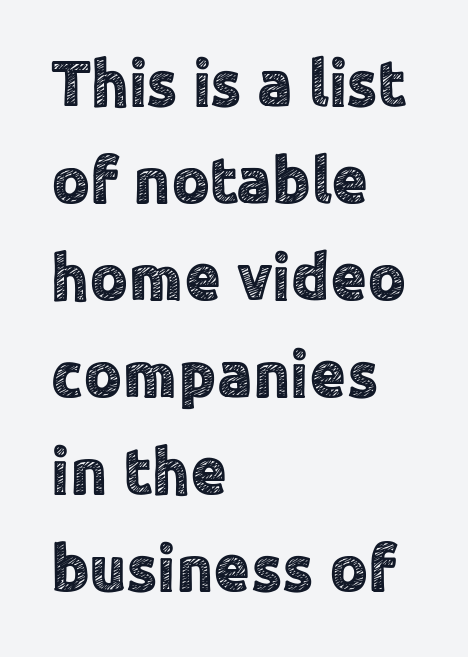
{"serif": "no", "italic": "no", "width": "normal", "x_height": "medium", "monospaced": "no", "underline": "no", "align": "left", "line_spacing": "normal", "line_spacing_ratio": 1.47, "letter_spacing": "normal", "letter_spacing_em": 0.0, "glyph_px": 66}
